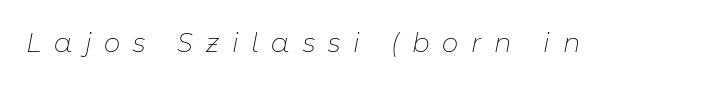
The image shows 26 px text type, italic (leaning right); set unusually wide letter spacing (+0.49 em), not underlined.
